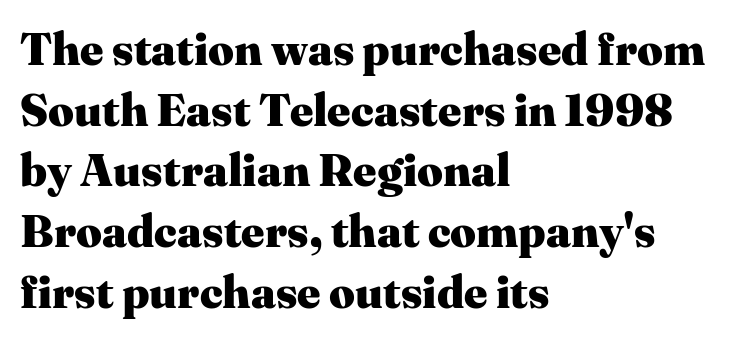
Decoration check: the copy has no underline. The letters advance in unequal steps, a hallmark of proportional type. The font's upright variant was chosen for this text. Summary of weight: heavy, a full bold. Look at the bottom of the vertical strokes: they flare into serifs here. The letterforms sit shoulder to shoulder at normal distance.
